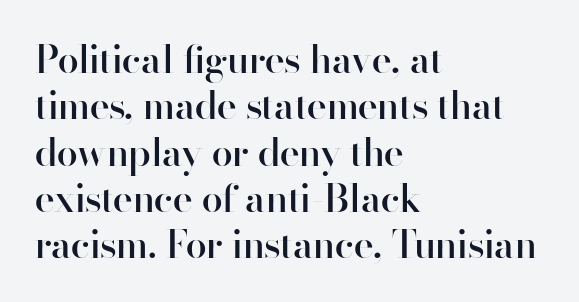
{"serif": "no", "italic": "no", "bold": "semi", "weight": "semibold", "width": "normal", "stroke_contrast": "high", "x_height": "small", "monospaced": "no", "underline": "no", "align": "left", "line_spacing_ratio": 1.22, "letter_spacing": "normal", "letter_spacing_em": 0.0, "glyph_px": 38}
